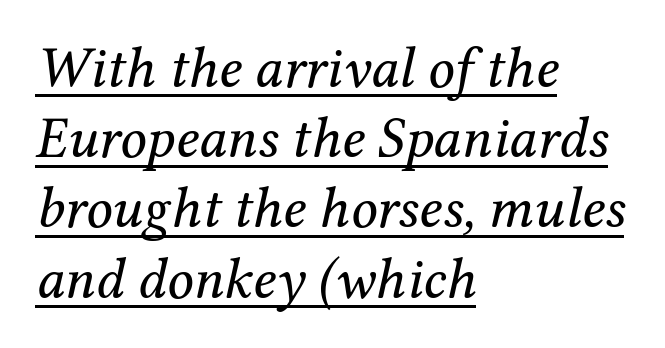
{"serif": "yes", "italic": "yes", "lean": "right", "slant_degrees": 12, "bold": "no", "weight": "regular", "width": "normal", "stroke_contrast": "medium", "x_height": "medium", "monospaced": "no", "underline": "yes", "align": "left", "line_spacing_ratio": 1.21, "letter_spacing": "normal", "letter_spacing_em": 0.0, "glyph_px": 58}
